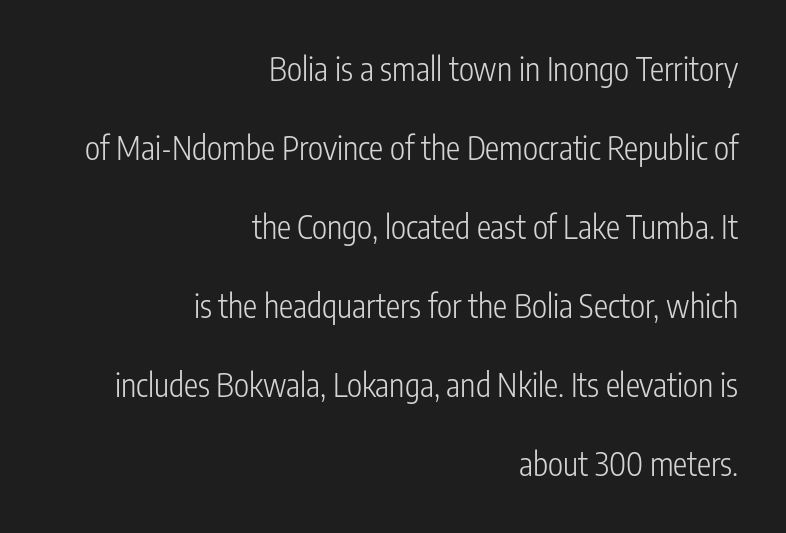
The image shows 32 px light, condensed sans-serif type, upright; set right-aligned, loose line spacing (2.47x), normal letter spacing, not underlined; low stroke contrast and a medium x-height.
